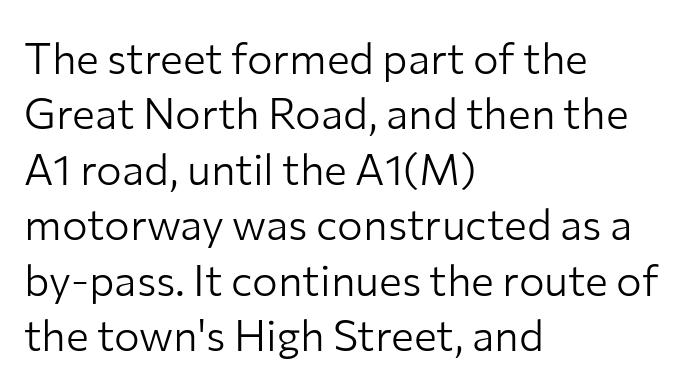
Here the designer chose a conventional face with non-uniform glyph widths. Students, observe: this is what conventionally led text looks like. Type style note: lacks serifs. Glyph-to-glyph distance matches everyday printed text. Teacher's note: observe the even left margin — that is flush-left alignment. Unbolded letterforms with no extra heft.
